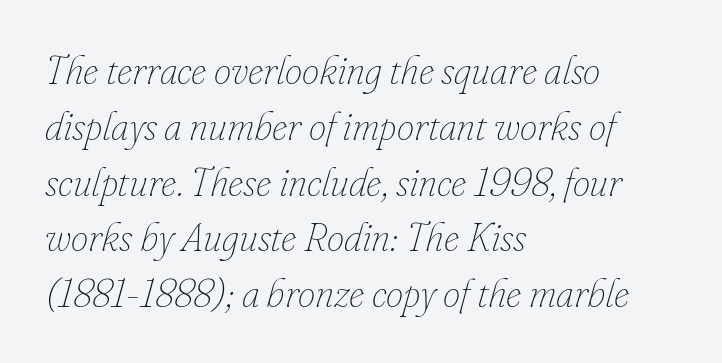
Regular leading. The tracking reads as untouched default to a designer's eye. A quiet, ordinary-to-light weight characterises the typeface. The rendering uses natural spacing where letterforms have individual widths.
